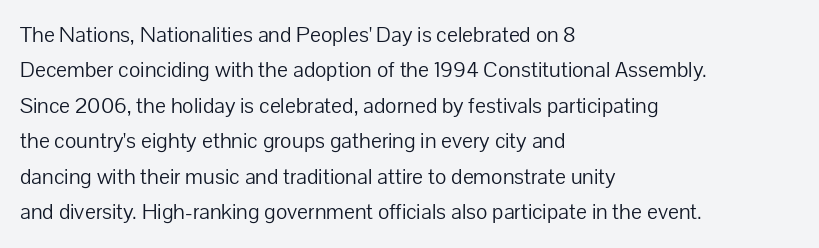
The face looks like a standard text weight, possibly lighter. Vertical strokes here are truly vertical. These lines keep a tight, regular rhythm from letter to letter. Leading matches the norm, producing a regular column. Left-aligned paragraph, ragged on the right. The space directly below the letters is spotless.
